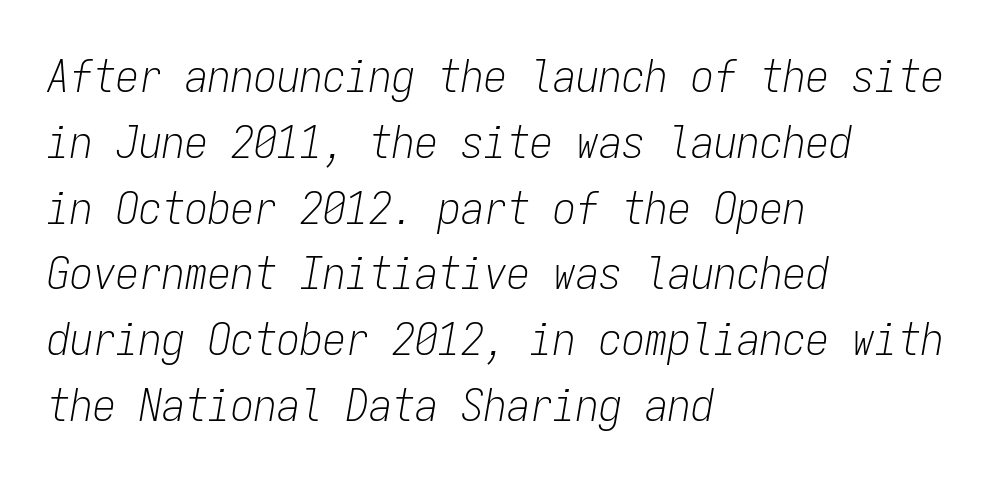
Q: Is the text bold? A: No.
Q: Is the text italic (slanted)? A: Yes, it leans right by about 9 degrees.
Q: Is the text underlined? A: No.
Q: How is the paragraph aligned? A: Left-aligned.
Q: Is the spacing between letters normal or unusually wide? A: Normal.
Q: Is the spacing between lines tight, normal or loose? A: Normal.
Q: Width (condensed, normal, or wide)? A: Condensed.
Q: Stroke contrast? A: Low.
Q: x-height? A: Medium.
Q: Monospaced? A: Yes.
